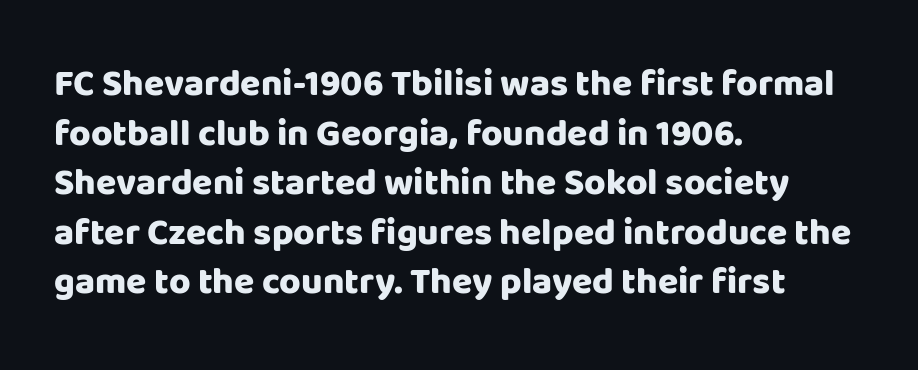
The image shows 37 px heavy sans-serif type, upright; set left-aligned, normal line spacing (1.34x), normal letter spacing, not underlined; low stroke contrast and a large x-height.
